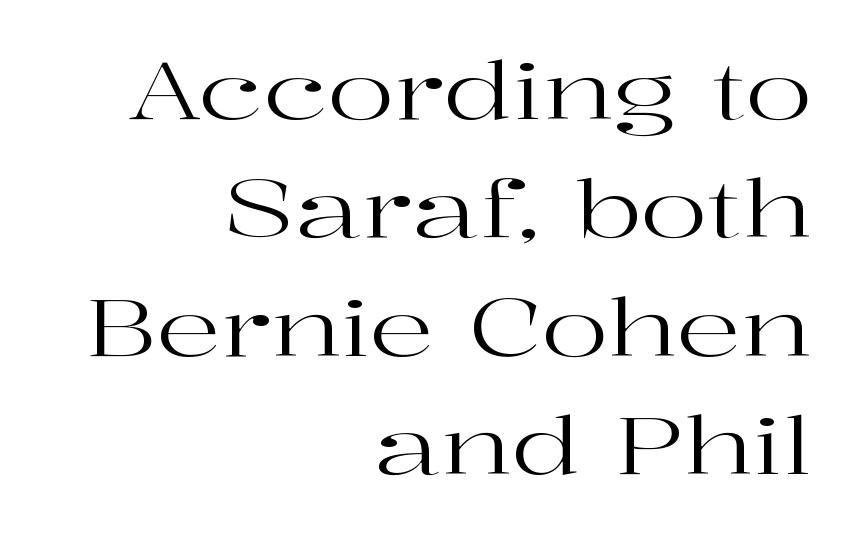
Q: Is the text bold? A: No.
Q: Is the text italic (slanted)? A: No, it is upright.
Q: Is the typeface a serif or a sans-serif typeface? A: Serif.
Q: Is the text underlined? A: No.
Q: How is the paragraph aligned? A: Right-aligned.
Q: Is the spacing between letters normal or unusually wide? A: Normal.
Q: Is the spacing between lines tight, normal or loose? A: Normal.
Q: Width (condensed, normal, or wide)? A: Wide.
Q: Stroke contrast? A: High.
Q: x-height? A: Medium.
Q: Monospaced? A: No.
